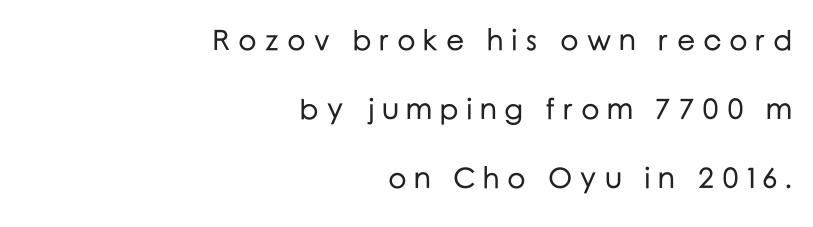
The image shows 29 px sans-serif type, upright; set right-aligned, loose line spacing (2.38x), unusually wide letter spacing (+0.25 em), not underlined; low stroke contrast and a medium x-height.
